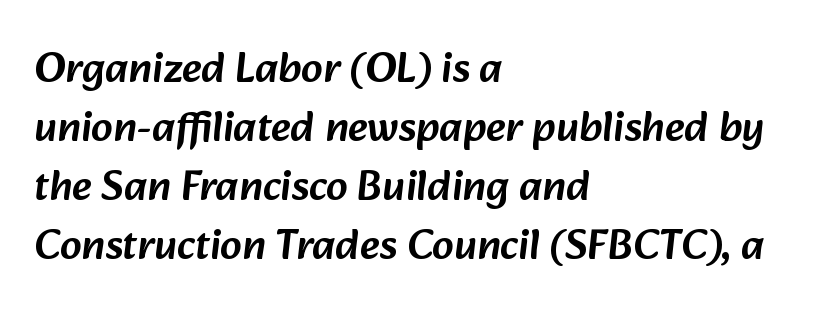
Students, note that the glyphs here touch the page at normal intervals. Think of a printed novel: that variable character pitch is what you see here. Nothing sits at the stroke ends, so this counts as sans-serif. Lines of text with bare space underneath. Line spacing here is normal.
